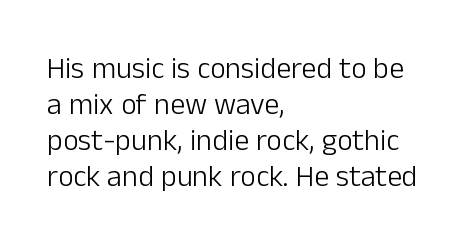
{"serif": "no", "italic": "no", "bold": "no", "weight": "light", "width": "normal", "stroke_contrast": "low", "x_height": "medium", "monospaced": "no", "underline": "no", "align": "left", "line_spacing_ratio": 1.2, "letter_spacing": "normal", "letter_spacing_em": 0.0, "glyph_px": 30}
